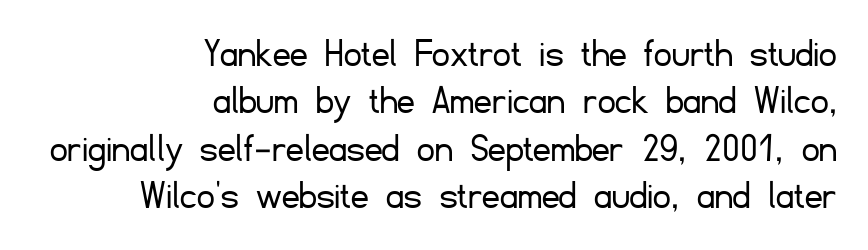
The image shows 43 px light sans-serif type, upright; set right-aligned, tight line spacing (1.1x), normal letter spacing, not underlined; low stroke contrast and a small x-height.
